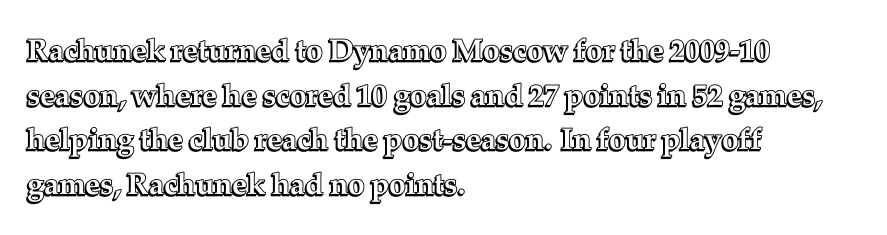
{"italic": "no", "width": "normal", "x_height": "medium", "monospaced": "no", "underline": "no", "align": "left", "line_spacing": "normal", "line_spacing_ratio": 1.49, "letter_spacing": "normal", "letter_spacing_em": 0.0, "glyph_px": 30}
